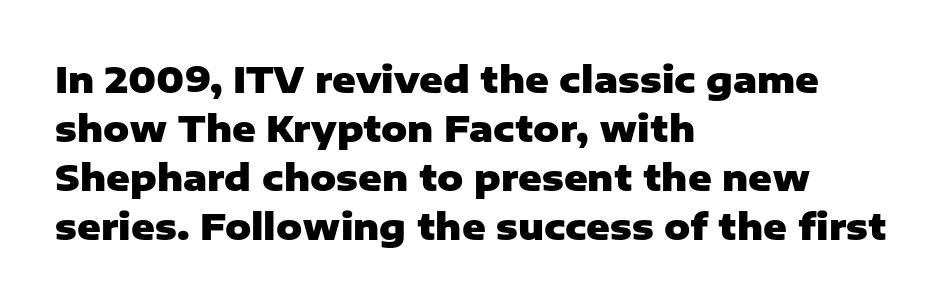
Q: Is the text bold? A: Yes.
Q: Is the text italic (slanted)? A: No, it is upright.
Q: Is the typeface a serif or a sans-serif typeface? A: Sans-serif.
Q: Is the text underlined? A: No.
Q: How is the paragraph aligned? A: Left-aligned.
Q: Is the spacing between letters normal or unusually wide? A: Normal.
Q: Is the spacing between lines tight, normal or loose? A: Normal.
Q: Width (condensed, normal, or wide)? A: Normal.
Q: Stroke contrast? A: Low.
Q: x-height? A: Medium.
Q: Monospaced? A: No.
